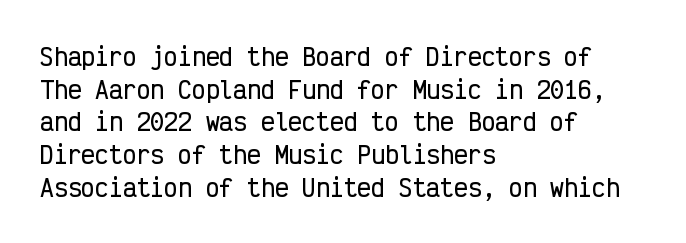
All the whitespace from short lines collects on the right. Standard letterfit; no display-style spreading of the glyphs. The area under the type is left untouched. Characters remain perfectly vertical along every line. If you measured baseline to baseline, you'd find a middling distance.
